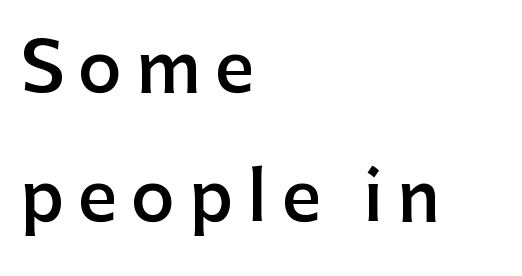
Q: Is the text bold? A: Semi-bold.
Q: Is the text italic (slanted)? A: No, it is upright.
Q: Is the typeface a serif or a sans-serif typeface? A: Sans-serif.
Q: Is the text underlined? A: No.
Q: How is the paragraph aligned? A: Left-aligned.
Q: Is the spacing between letters normal or unusually wide? A: Unusually wide.
Q: Width (condensed, normal, or wide)? A: Normal.
Q: Stroke contrast? A: Low.
Q: x-height? A: Medium.
Q: Monospaced? A: No.
